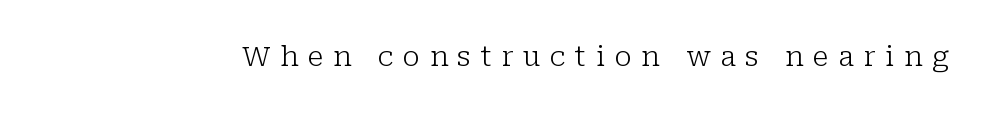
The image shows 28 px light serif type, upright; set unusually wide letter spacing (+0.34 em), not underlined; low stroke contrast and a medium x-height.
